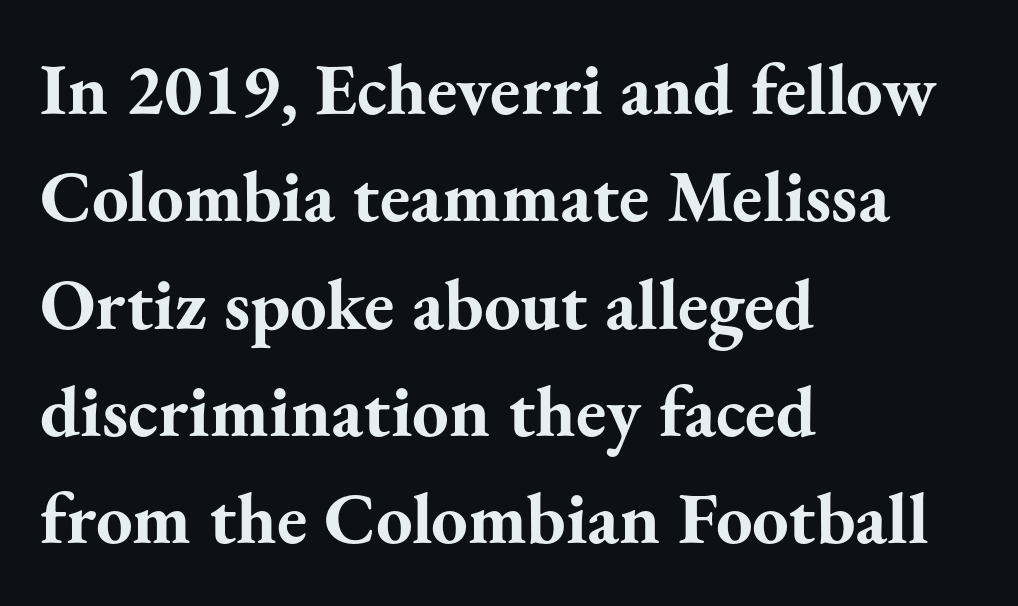
Q: Is the text bold? A: Yes.
Q: Is the text italic (slanted)? A: No, it is upright.
Q: Is the typeface a serif or a sans-serif typeface? A: Serif.
Q: Is the text underlined? A: No.
Q: How is the paragraph aligned? A: Left-aligned.
Q: Is the spacing between letters normal or unusually wide? A: Normal.
Q: Is the spacing between lines tight, normal or loose? A: Normal.
Q: Width (condensed, normal, or wide)? A: Normal.
Q: Stroke contrast? A: Medium.
Q: x-height? A: Small.
Q: Monospaced? A: No.
